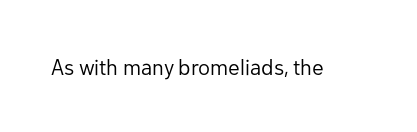
Q: Is the text bold? A: No.
Q: Is the text italic (slanted)? A: No, it is upright.
Q: Is the text underlined? A: No.
Q: Is the spacing between letters normal or unusually wide? A: Normal.
